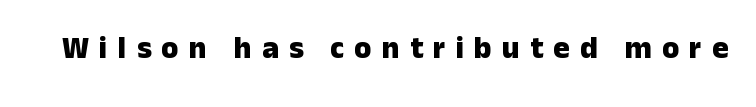
The image shows 31 px heavy sans-serif type, upright; set unusually wide letter spacing (+0.33 em), not underlined; low stroke contrast and a medium x-height.
